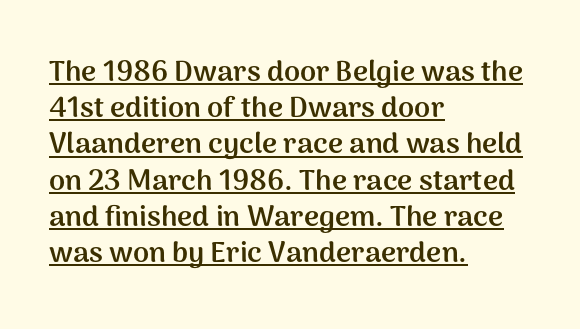
The image shows 29 px semibold sans-serif type, upright; set left-aligned, normal line spacing (1.25x), normal letter spacing, underlined; medium stroke contrast and a medium x-height.
